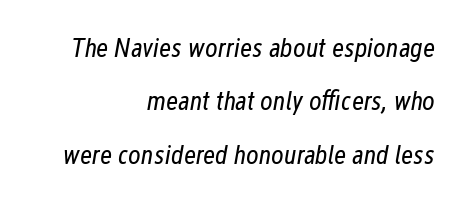
Q: Is the text bold? A: No.
Q: Is the text italic (slanted)? A: Yes, it leans right by about 12 degrees.
Q: Is the text underlined? A: No.
Q: How is the paragraph aligned? A: Right-aligned.
Q: Is the spacing between letters normal or unusually wide? A: Normal.
Q: Is the spacing between lines tight, normal or loose? A: Loose.
